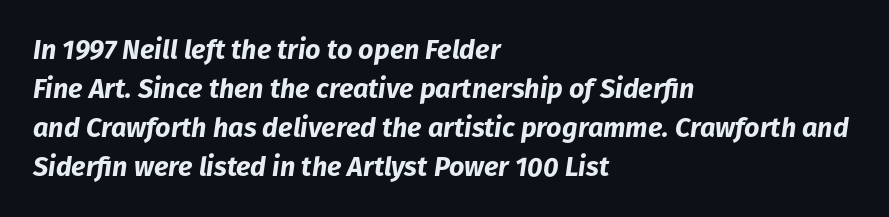
Q: Is the text bold? A: Yes.
Q: Is the text italic (slanted)? A: Yes, it leans right by about 8 degrees.
Q: Is the text underlined? A: No.
Q: How is the paragraph aligned? A: Left-aligned.
Q: Is the spacing between letters normal or unusually wide? A: Normal.
Q: Is the spacing between lines tight, normal or loose? A: Normal.
